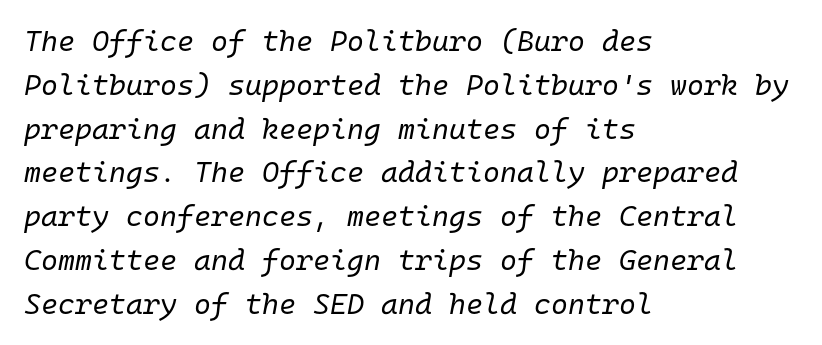
The image shows 29 px regular-weight type, italic (leaning right), monospaced; set left-aligned, normal line spacing (1.51x), normal letter spacing, not underlined; low stroke contrast and a medium x-height.
